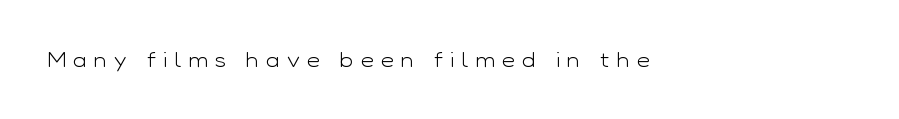
No heavy texture on the line: the type isn't bold. The rendering anchors every line to the left-hand side. The glyphs are unaccompanied by any horizontal stroke below them. Each word looks stretched out because of the extra space between its letters.
